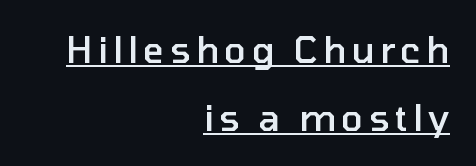
The image shows 36 px semibold sans-serif type, upright; set right-aligned, line spacing 1.88x, underlined; low stroke contrast and a medium x-height.
